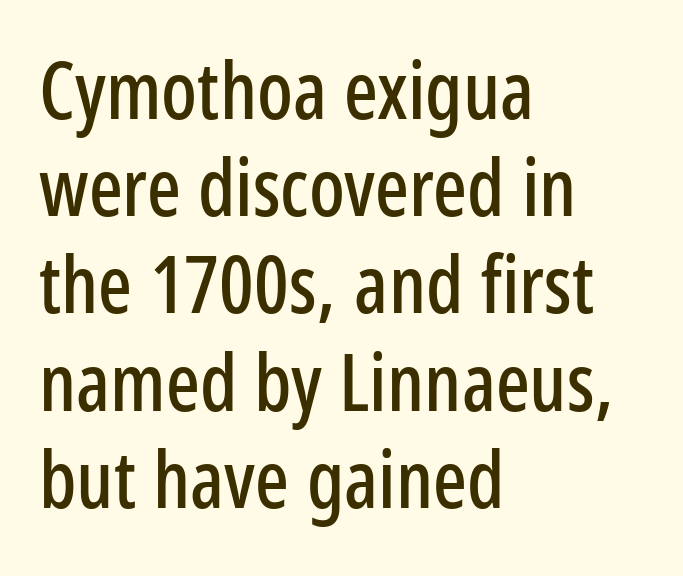
{"serif": "no", "italic": "no", "width": "condensed", "stroke_contrast": "low", "x_height": "medium", "monospaced": "no", "underline": "no", "align": "left", "line_spacing_ratio": 1.23, "letter_spacing": "normal", "letter_spacing_em": 0.0, "glyph_px": 79}
